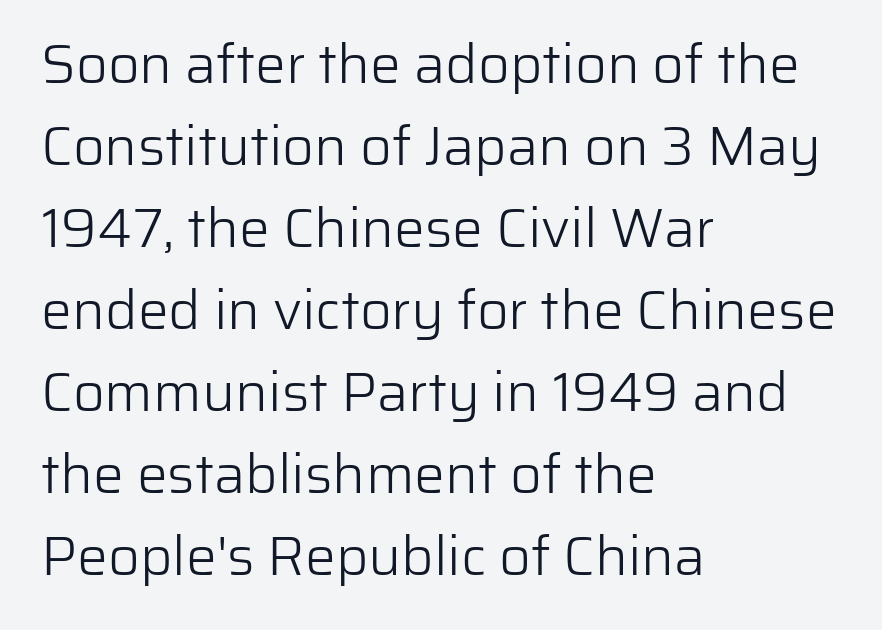
The image shows 55 px light sans-serif type, upright; set left-aligned, normal line spacing (1.49x), normal letter spacing, not underlined; low stroke contrast and a medium x-height.
